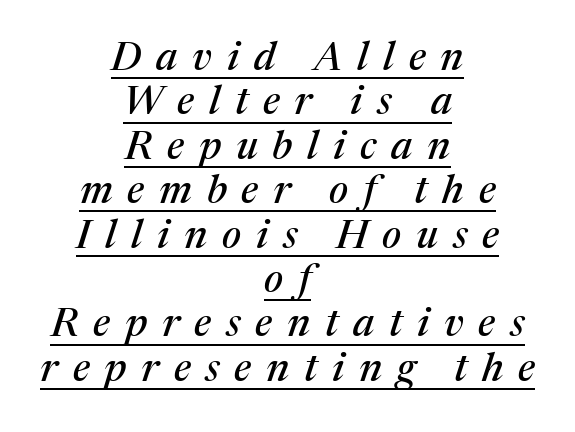
{"serif": "yes", "italic": "yes", "lean": "right", "slant_degrees": 17, "width": "normal", "stroke_contrast": "medium", "x_height": "medium", "monospaced": "no", "underline": "yes", "align": "center", "line_spacing": "tight", "line_spacing_ratio": 1.11, "letter_spacing": "wide", "letter_spacing_em": 0.37, "glyph_px": 40}
